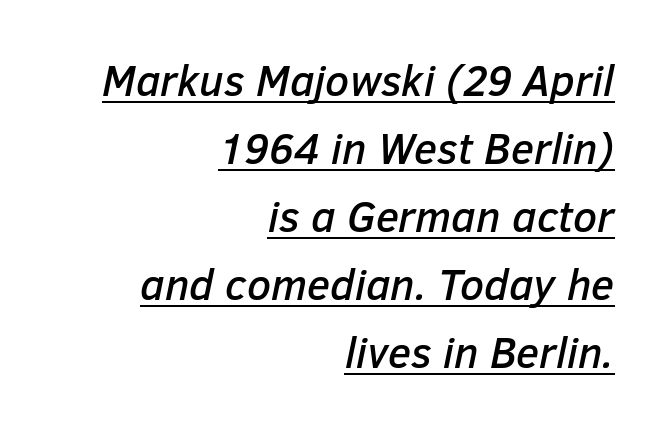
Q: Is the text italic (slanted)? A: Yes, it leans right by about 12 degrees.
Q: Is the text underlined? A: Yes.
Q: How is the paragraph aligned? A: Right-aligned.
Q: Is the spacing between letters normal or unusually wide? A: Normal.
Q: Is the spacing between lines tight, normal or loose? A: Normal.
Q: Width (condensed, normal, or wide)? A: Normal.
Q: Stroke contrast? A: Low.
Q: x-height? A: Medium.
Q: Monospaced? A: No.
